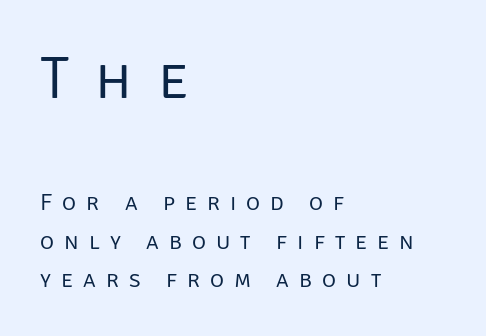
The typeface chosen for these lines omits serifs. Words float on clear page, feet unadorned. These lines are rendered in a variable-pitch font. A roman cut, with each character standing at attention. Students, note that the glyphs here are deliberately spaced far apart. The face used here appears at its bigger size in the upper chunk.
